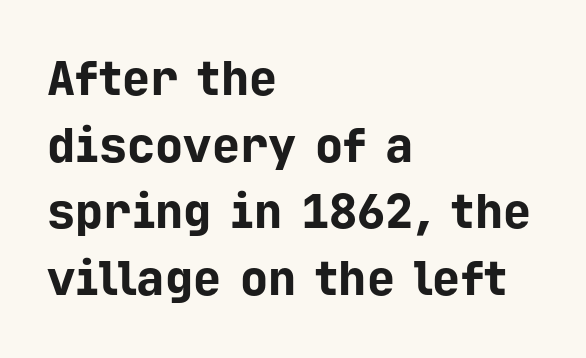
What weight is shown? A full bold with thick strokes. The gaps between neighbouring characters are ordinary and unremarkable. Unlike a traditional serif, this face leaves its strokes unadorned. Descenders are the only things crossing below the line. In CSS terms this would be text-align: left.
